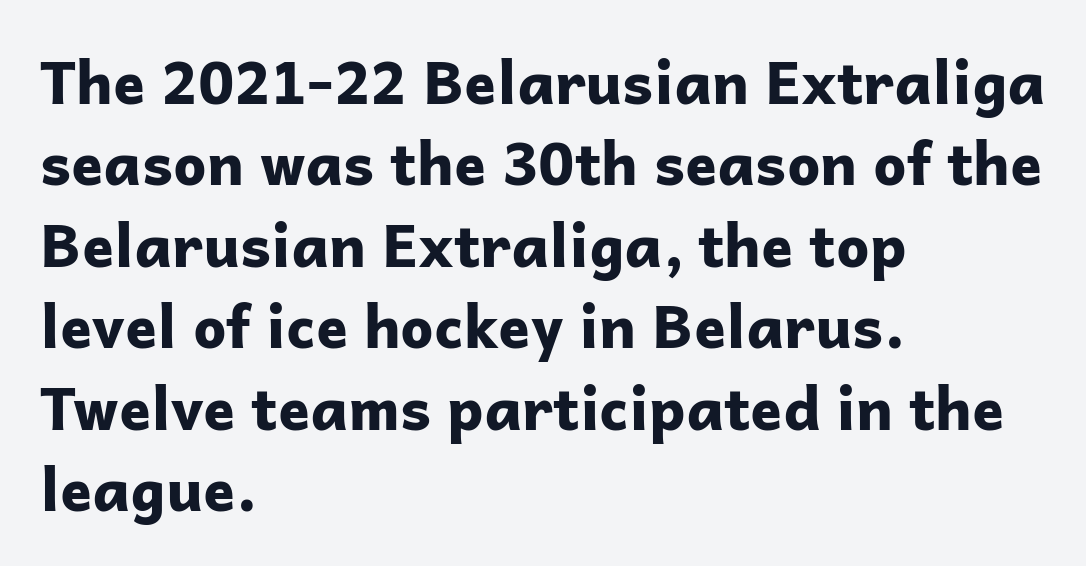
Horizontal bands of white between lines are of average thickness. A typesetter would label this face a sans. Each line starts at the same left margin while the right side varies. On the weight axis this lands at bold, roughly 700. Quick note: underline off.
